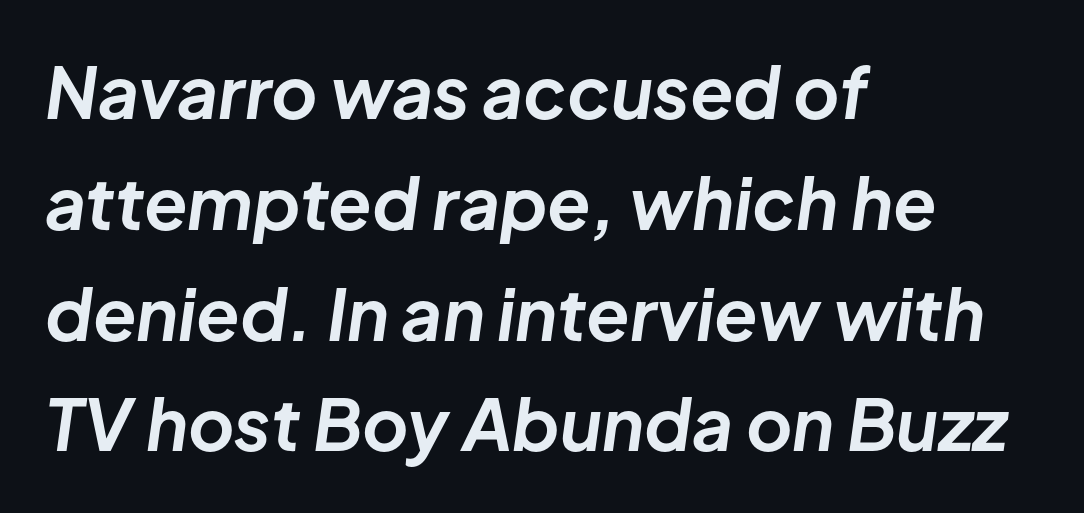
{"italic": "yes", "lean": "right", "slant_degrees": 8, "bold": "yes", "weight": "bold", "width": "normal", "stroke_contrast": "low", "x_height": "medium", "monospaced": "no", "underline": "no", "align": "left", "line_spacing": "normal", "line_spacing_ratio": 1.56, "letter_spacing": "normal", "letter_spacing_em": 0.0, "glyph_px": 71}
